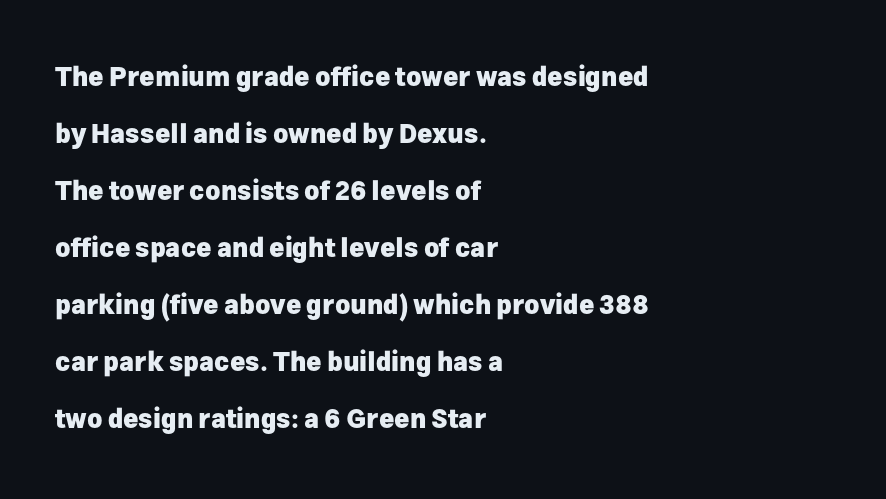
{"italic": "no", "bold": "yes", "underline": "no", "align": "left", "line_spacing": "loose", "line_spacing_ratio": 2.19, "letter_spacing": "normal", "letter_spacing_em": 0.0, "glyph_px": 26}
